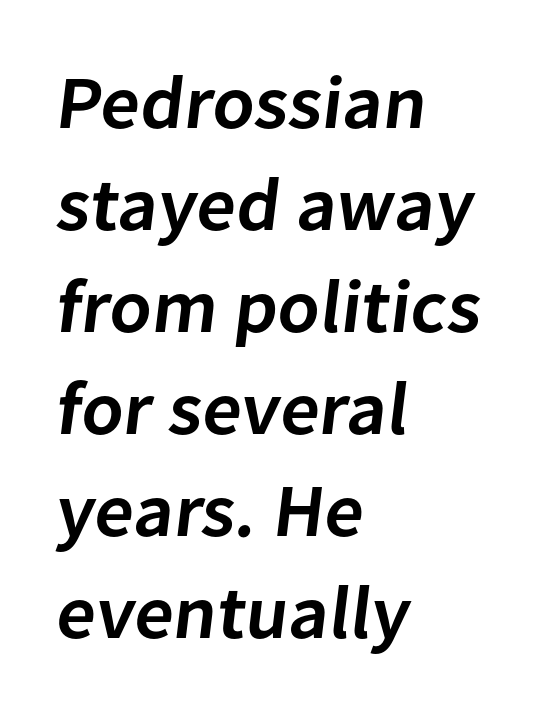
The face used here is proportionally spaced, like ordinary book or web type. Horizontally, the lines are justified to the leading edge only. The passage shown stacks its lines at a standard gap. Inter-character spacing is left at the font's built-in metrics. The gap between lines stays unmarked.
